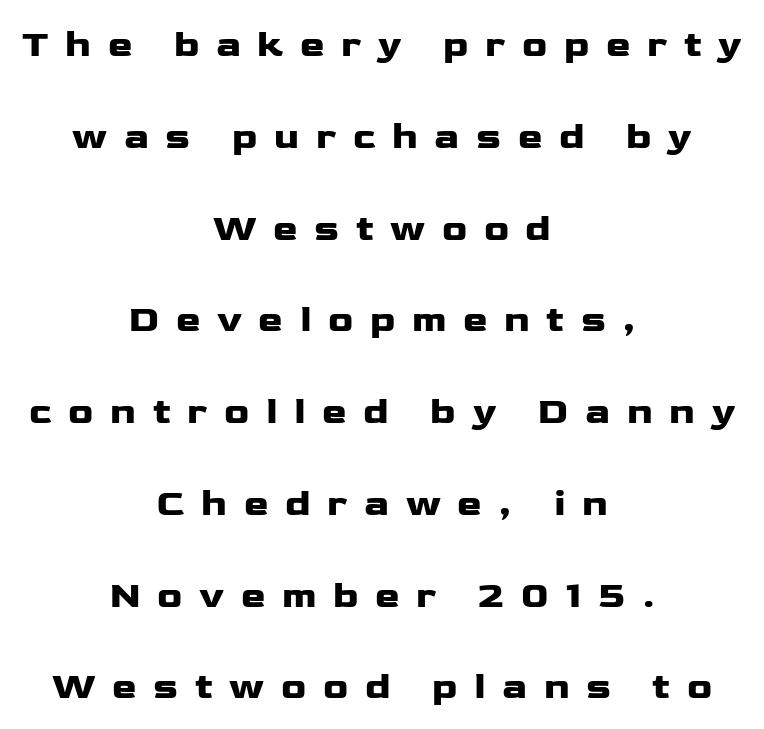
Q: Is the text italic (slanted)? A: No, it is upright.
Q: Is the typeface a serif or a sans-serif typeface? A: Sans-serif.
Q: Is the text underlined? A: No.
Q: How is the paragraph aligned? A: Centered.
Q: Is the spacing between letters normal or unusually wide? A: Unusually wide.
Q: Is the spacing between lines tight, normal or loose? A: Loose.
Q: Width (condensed, normal, or wide)? A: Wide.
Q: Stroke contrast? A: Low.
Q: x-height? A: Medium.
Q: Monospaced? A: No.
